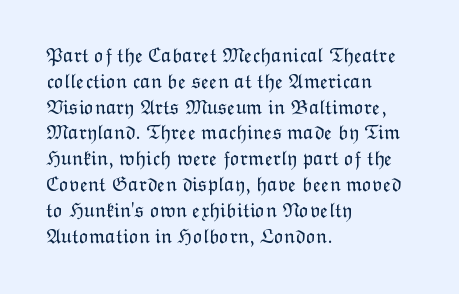
The image shows 21 px text type, upright; set left-aligned, line spacing 1.23x, normal letter spacing, not underlined.
